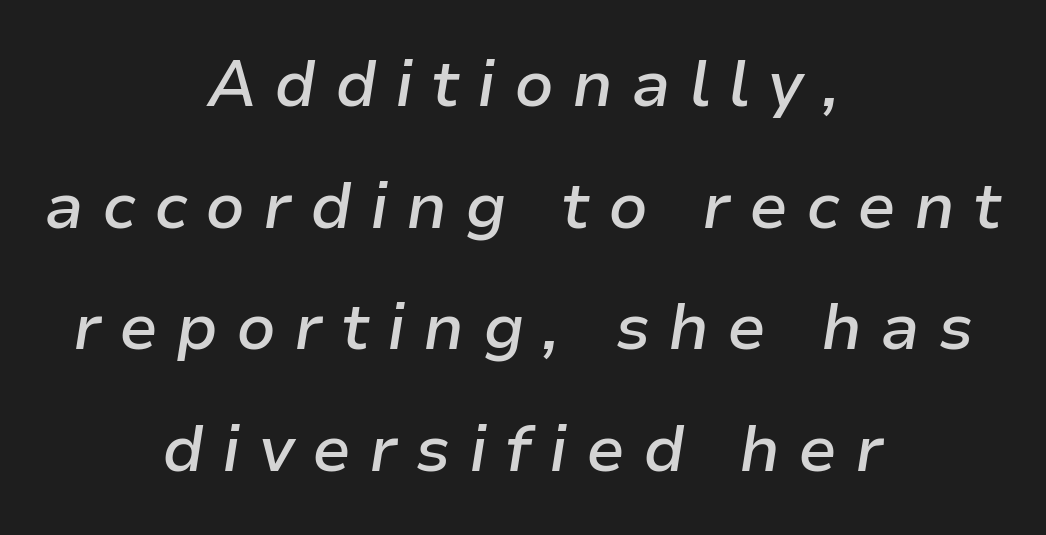
The image shows 64 px semibold type, italic (leaning right); set centered, loose line spacing (1.9x), unusually wide letter spacing (+0.28 em), not underlined; low stroke contrast and a medium x-height.
